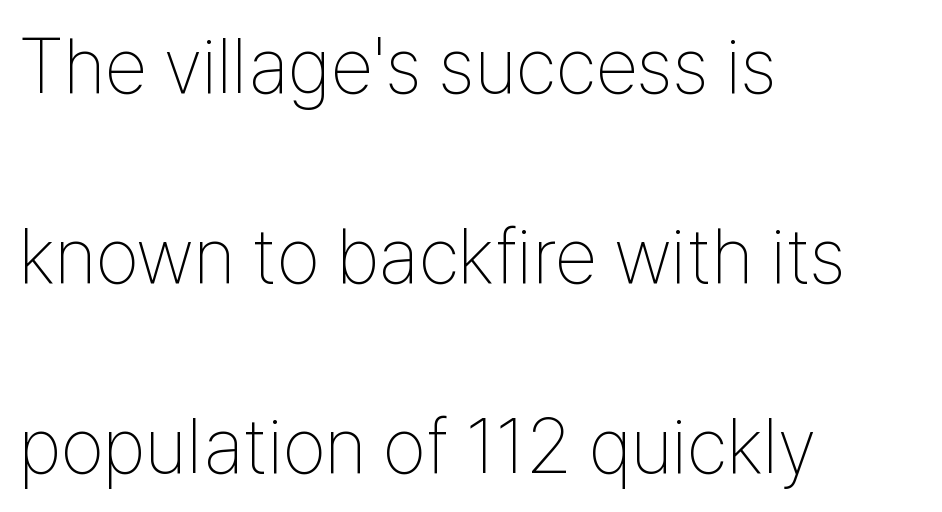
Leading is clearly above the norm, producing a sparse column. The passage is arranged the way most books set body copy — flush left. Inter-character spacing is left at the font's built-in metrics. Glance below the letters and you will spot only blank space.
